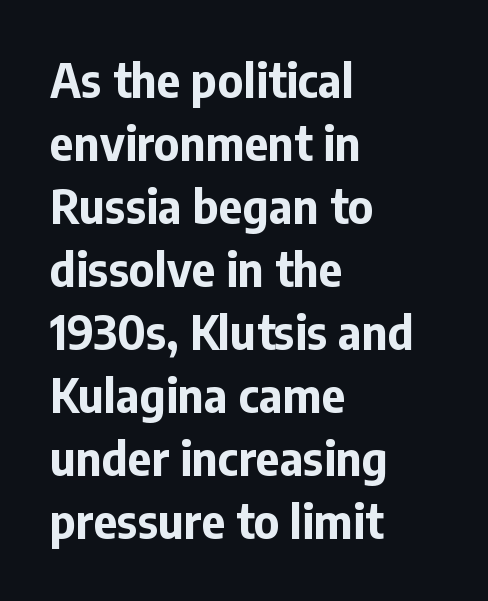
The image shows 46 px bold sans-serif type, upright; set left-aligned, normal line spacing (1.37x), normal letter spacing, not underlined; low stroke contrast and a medium x-height.
